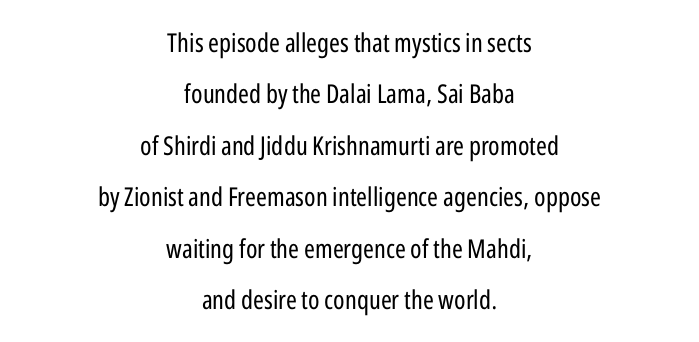
Unmarked baselines from the first word to the last. Is there any slant? The stems are plumb. No heavy texture on the line: the type isn't bold. Each word holds together tightly as a unit, with standard inter-letter gaps. Alignment: centered.
